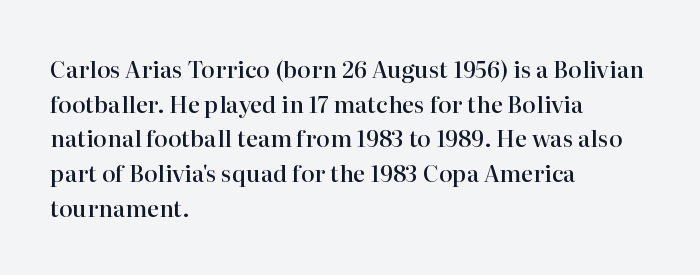
The image shows 23 px text type, upright; set left-aligned, normal line spacing (1.51x), normal letter spacing, not underlined.
